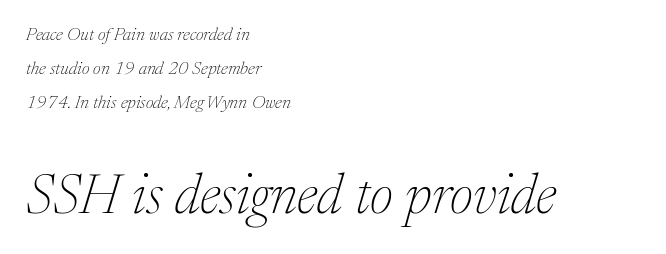
Rule under the text: the space is simply empty. Two sizes are in play, and the larger belongs to the second block. The compositor pushed each line to the left boundary. Here the designer chose a conventional face with non-uniform glyph widths. Glyph-to-glyph distance matches everyday printed text. The strokes carry an ordinary text weight at most.
